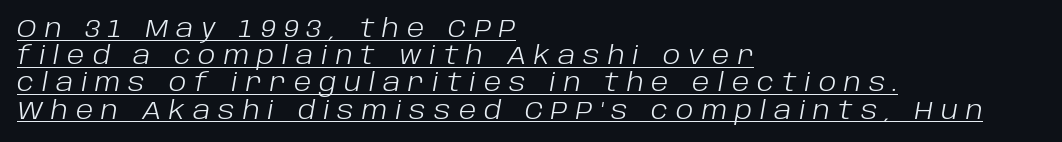
{"italic": "yes", "lean": "right", "slant_degrees": 10, "bold": "no", "underline": "yes", "align": "left", "line_spacing": "tight", "line_spacing_ratio": 1.09, "letter_spacing": "wide", "letter_spacing_em": 0.32, "glyph_px": 25}
